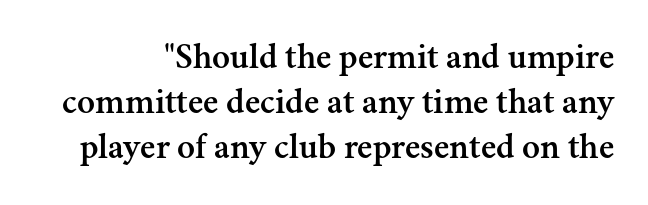
{"serif": "yes", "italic": "no", "width": "normal", "stroke_contrast": "medium", "x_height": "small", "monospaced": "no", "underline": "no", "line_spacing_ratio": 1.22, "letter_spacing": "normal", "letter_spacing_em": 0.0, "glyph_px": 37}
